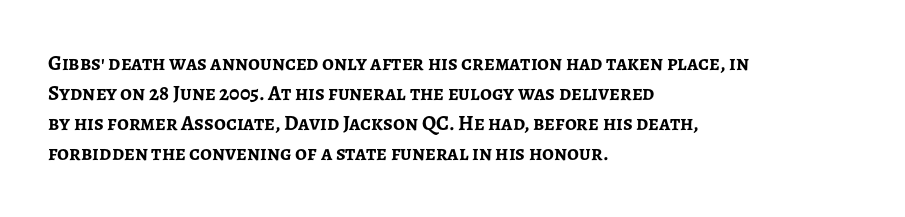
Q: Is the text bold? A: Yes.
Q: Is the text italic (slanted)? A: No, it is upright.
Q: Is the text underlined? A: No.
Q: How is the paragraph aligned? A: Left-aligned.
Q: Is the spacing between letters normal or unusually wide? A: Normal.
Q: Is the spacing between lines tight, normal or loose? A: Normal.
